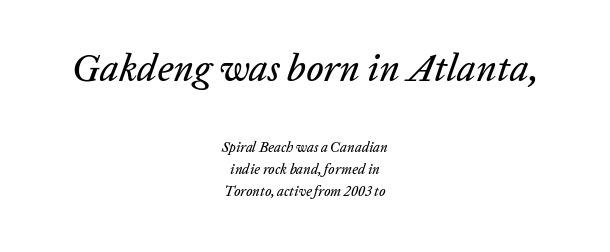
The image shows 38 px text type, italic (leaning right); set centered, normal line spacing (1.55x), normal letter spacing, not underlined; the first (top) block is 2.71x larger; low stroke contrast and a medium x-height.
